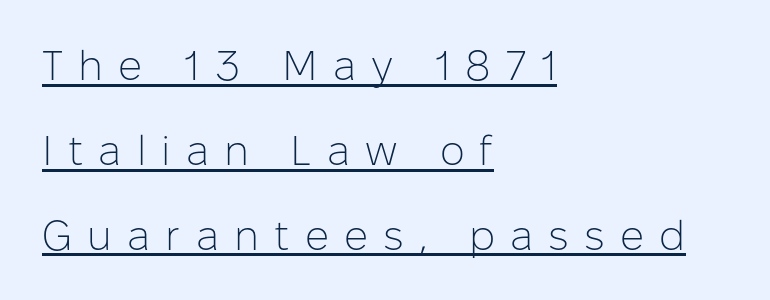
The image shows 42 px light sans-serif type, upright; set left-aligned, loose line spacing (2.02x), unusually wide letter spacing (+0.36 em), underlined; low stroke contrast and a medium x-height.
